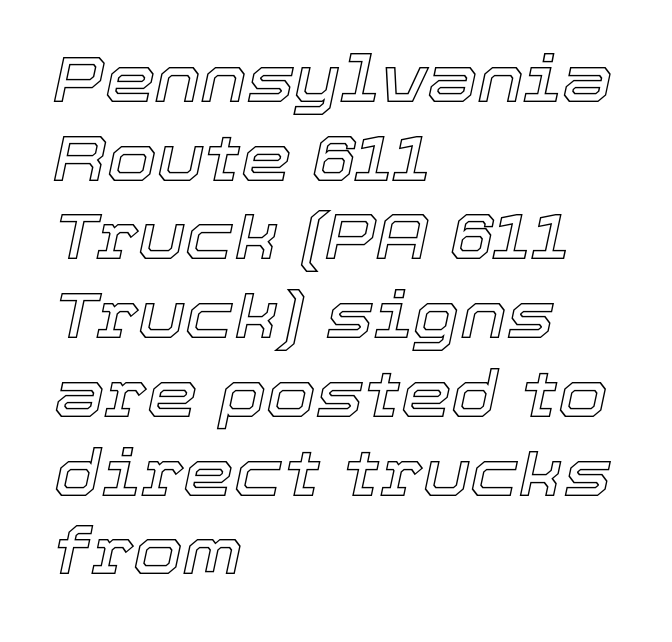
The image shows 64 px text type, italic (leaning right); set left-aligned, line spacing 1.23x, normal letter spacing, not underlined; a medium x-height.
